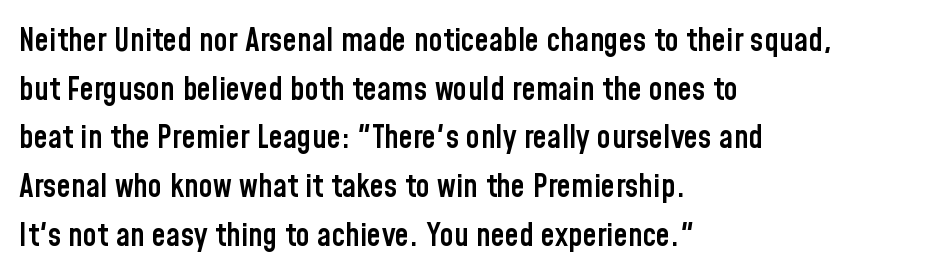
{"serif": "no", "italic": "no", "bold": "semi", "weight": "semibold", "width": "condensed", "stroke_contrast": "low", "x_height": "medium", "monospaced": "no", "underline": "no", "align": "left", "line_spacing": "normal", "line_spacing_ratio": 1.52, "letter_spacing": "normal", "letter_spacing_em": 0.0, "glyph_px": 32}
